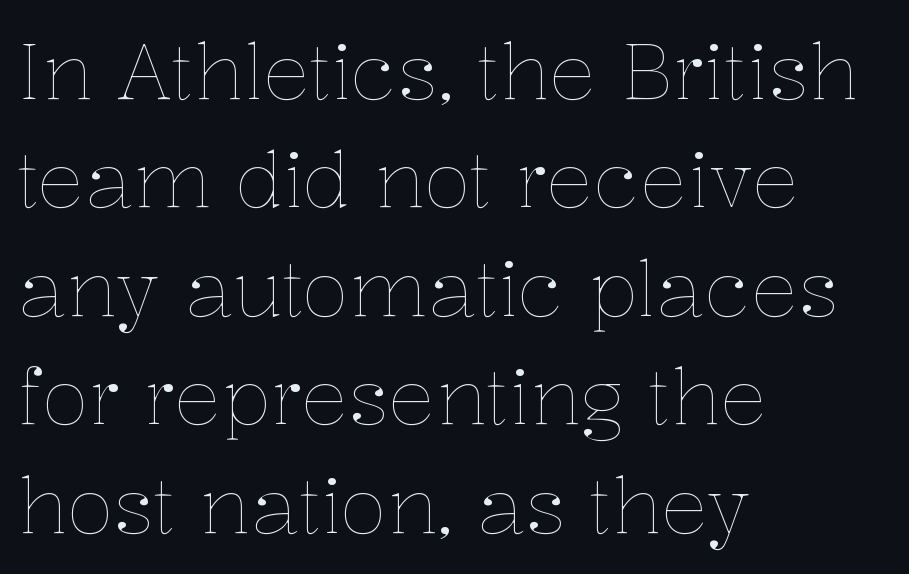
Q: Is the text bold? A: No.
Q: Is the text italic (slanted)? A: No, it is upright.
Q: Is the text underlined? A: No.
Q: How is the paragraph aligned? A: Left-aligned.
Q: Is the spacing between letters normal or unusually wide? A: Normal.
Q: Is the spacing between lines tight, normal or loose? A: Normal.
Q: Width (condensed, normal, or wide)? A: Normal.
Q: Stroke contrast? A: Low.
Q: x-height? A: Medium.
Q: Monospaced? A: No.
